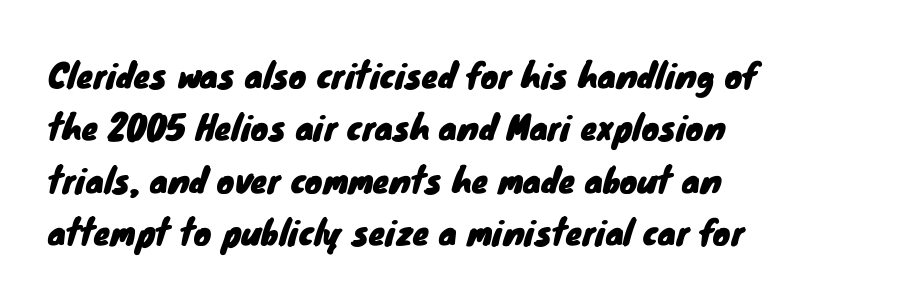
The image shows 33 px sans-serif type; set left-aligned, normal line spacing (1.59x), normal letter spacing, not underlined; low stroke contrast and a small x-height.
